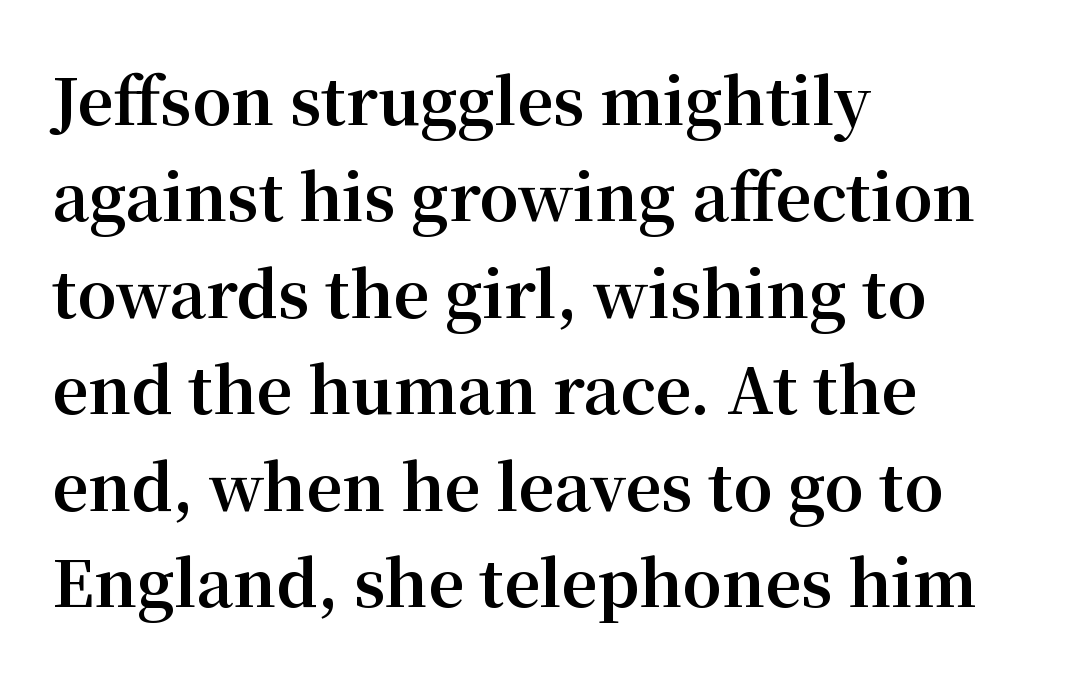
The image shows 63 px bold serif type, upright; set left-aligned, normal line spacing (1.53x), normal letter spacing, not underlined; medium stroke contrast and a medium x-height.
